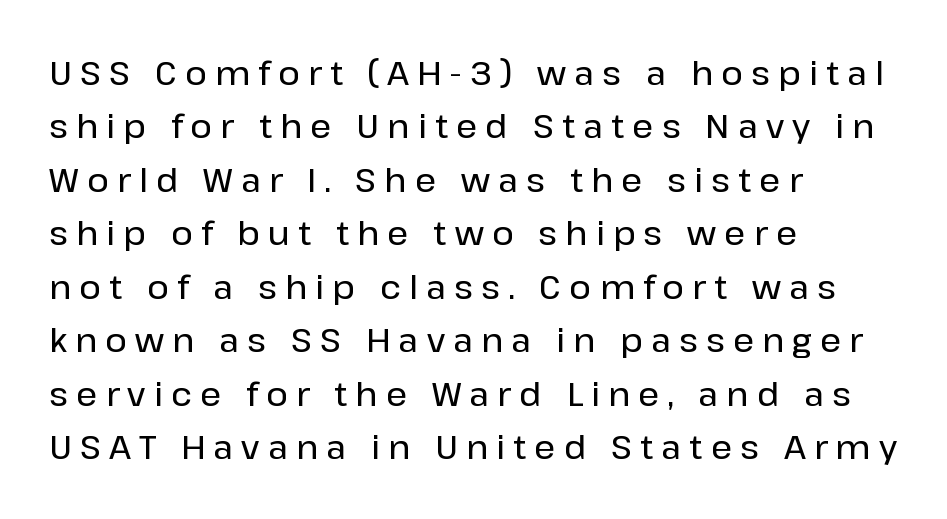
Layout note: lines flush left. The space beneath each line is pristine and unruled. This rendering employs a face without finishing strokes, i.e., a sans-serif. Think of a printed novel: that variable character pitch is what you see here. Summary of vertical rhythm: regular, with standard interline spacing. The axis of the letterforms is exactly vertical.
